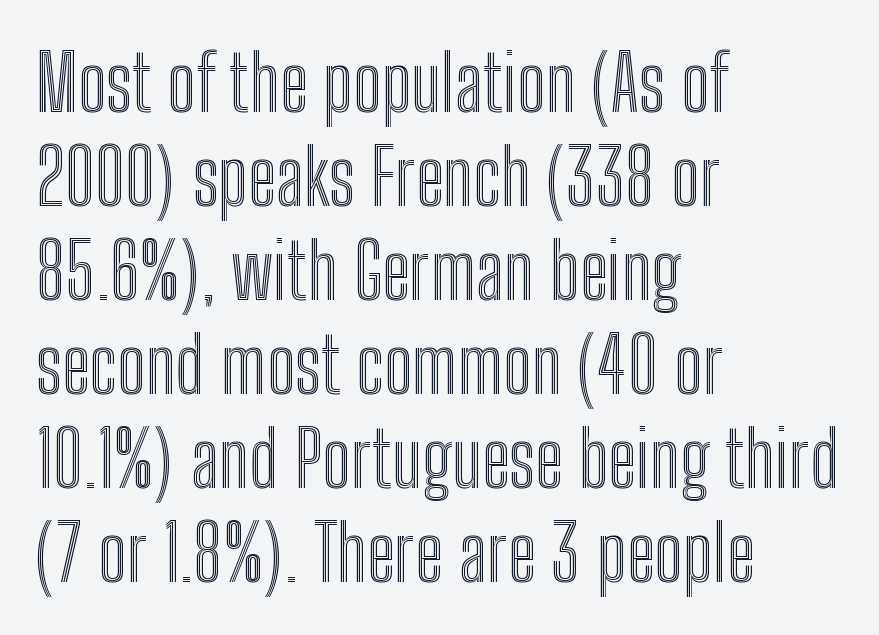
Q: Is the text italic (slanted)? A: No, it is upright.
Q: Is the text underlined? A: No.
Q: How is the paragraph aligned? A: Left-aligned.
Q: Is the spacing between letters normal or unusually wide? A: Normal.
Q: Width (condensed, normal, or wide)? A: Condensed.
Q: x-height? A: Medium.
Q: Monospaced? A: No.
